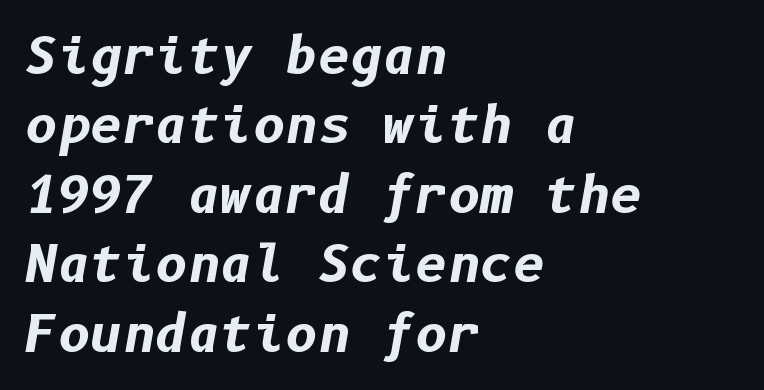
{"italic": "yes", "lean": "right", "slant_degrees": 10, "bold": "yes", "weight": "bold", "width": "normal", "stroke_contrast": "low", "x_height": "medium", "underline": "no", "align": "left", "line_spacing": "normal", "line_spacing_ratio": 1.39, "letter_spacing": "normal", "letter_spacing_em": 0.0, "glyph_px": 50}
